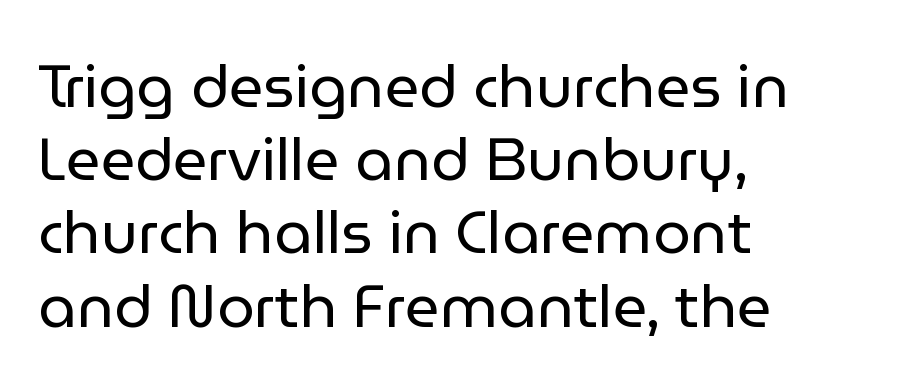
The image shows 60 px regular-weight sans-serif type, upright; set left-aligned, line spacing 1.22x, normal letter spacing, not underlined; low stroke contrast and a medium x-height.
